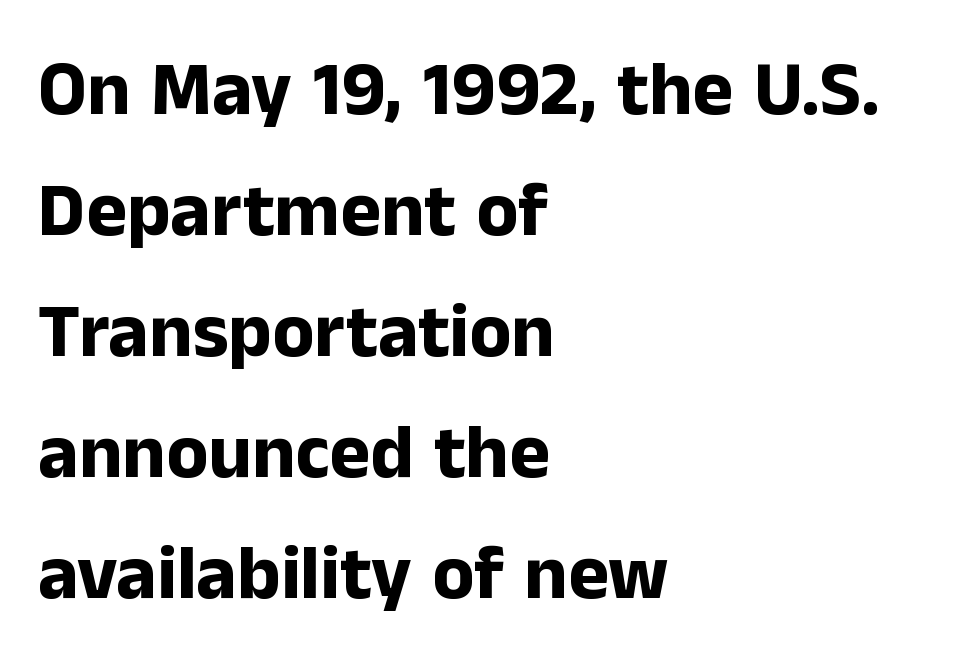
The designer left line spacing at the default. Proportional: the letters do not fall into vertical columns. Is the letter spacing exaggerated? No — it looks like the ordinary default. A sans-serif font was chosen for this passage. Caption: bold face, heavy strokes.
